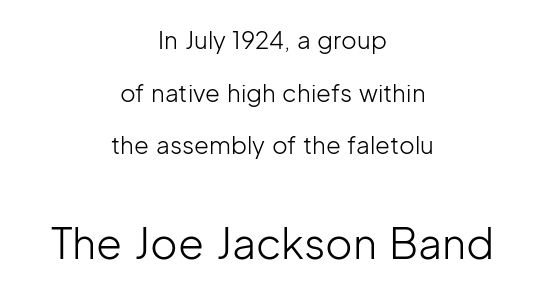
Observe the ordinary spacing: letters are neighbours, not strangers. The cut favours lightness, reaching ordinary text weight at its darkest. A typesetter would call this proportional, since set widths differ per character. Bigger letters appear in the bottom chunk; the top chunk is reduced. In terms of letterform style, serifs are entirely absent. Centered paragraph, ragged on both sides.
